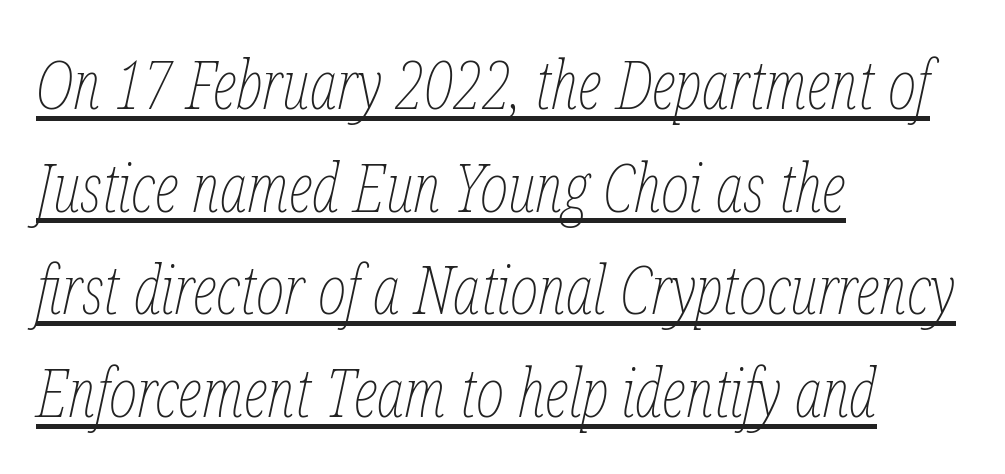
{"italic": "yes", "lean": "right", "slant_degrees": 12, "bold": "no", "weight": "thin", "width": "condensed", "stroke_contrast": "low", "x_height": "medium", "monospaced": "no", "underline": "yes", "align": "left", "line_spacing": "normal", "line_spacing_ratio": 1.51, "letter_spacing": "normal", "letter_spacing_em": 0.0, "glyph_px": 68}
